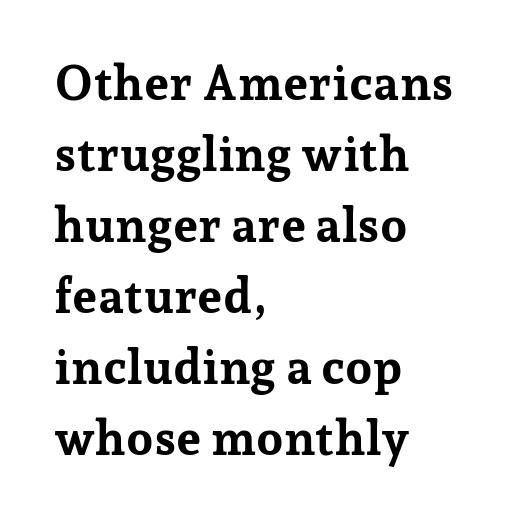
{"serif": "yes", "italic": "no", "bold": "yes", "weight": "bold", "width": "normal", "stroke_contrast": "low", "x_height": "medium", "monospaced": "no", "underline": "no", "align": "left", "line_spacing": "normal", "line_spacing_ratio": 1.48, "letter_spacing": "normal", "letter_spacing_em": 0.0, "glyph_px": 48}
